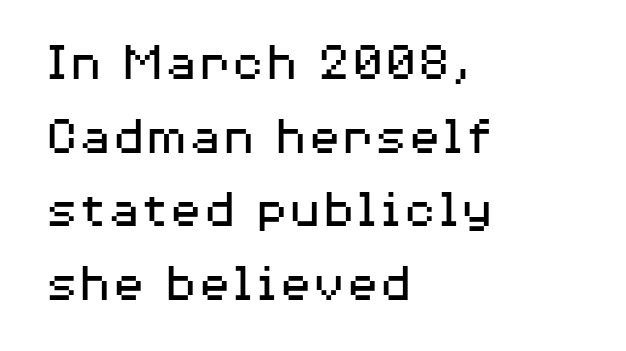
{"serif": "no", "italic": "no", "bold": "no", "weight": "regular", "width": "wide", "stroke_contrast": "medium", "x_height": "medium", "monospaced": "no", "underline": "no", "align": "left", "line_spacing": "normal", "line_spacing_ratio": 1.34, "letter_spacing": "normal", "letter_spacing_em": 0.0, "glyph_px": 55}
